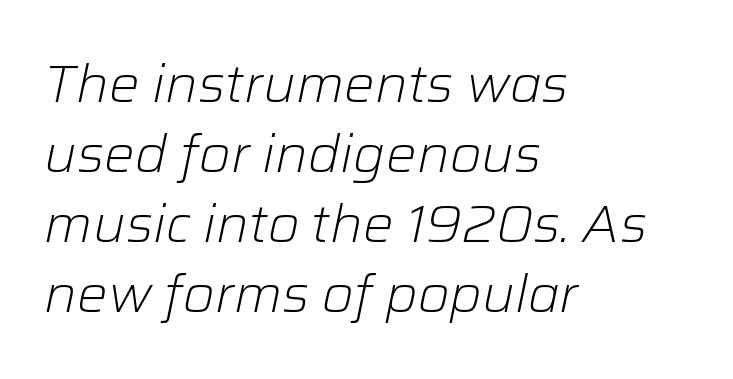
The image shows 51 px light type, italic (leaning right); set left-aligned, normal line spacing (1.37x), normal letter spacing, not underlined; low stroke contrast and a medium x-height.
